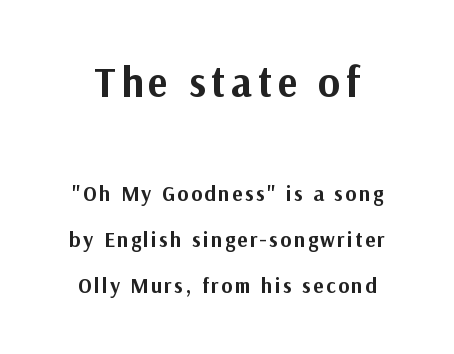
The image shows 42 px bold sans-serif type, upright; set loose line spacing (2.18x), not underlined; the first (top) block is 2.0x larger; medium stroke contrast and a medium x-height.
